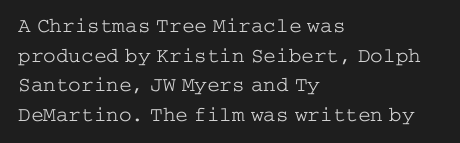
{"italic": "no", "bold": "no", "underline": "no", "align": "left", "line_spacing": "normal", "line_spacing_ratio": 1.41, "letter_spacing": "normal", "letter_spacing_em": 0.0, "glyph_px": 21}
